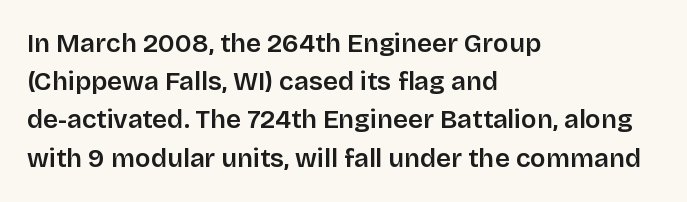
The image shows 26 px text type, upright; set left-aligned, normal line spacing (1.47x), normal letter spacing, not underlined.
